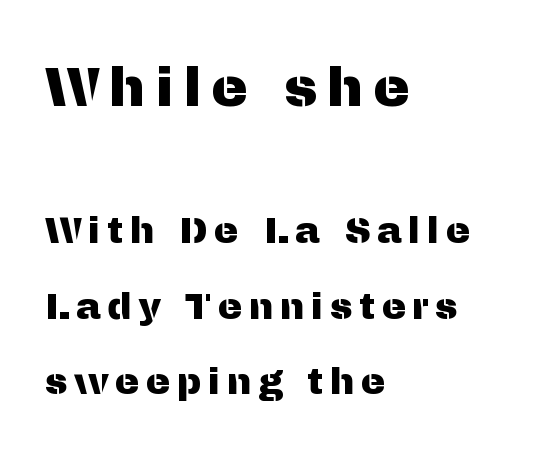
The image shows 55 px sans-serif type, upright; set left-aligned, loose line spacing (2.05x), not underlined; the first (top) block is 1.49x larger; medium stroke contrast and a medium x-height.
